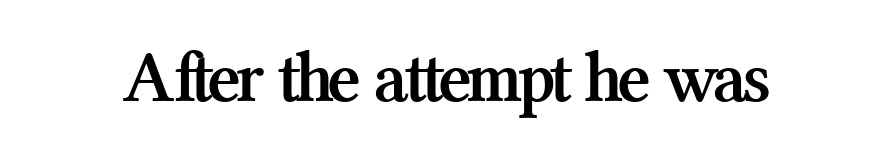
Check under the words: just untouched page. On the weight axis this lands at bold, roughly 700. This is serif lettering, the kind often seen in printed books. The letters advance in unequal steps, a hallmark of proportional type. Italic: no, the glyphs are upright roman. Between one letter and the next there's only the usual sliver of space.
